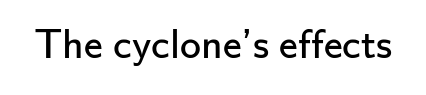
Q: Is the text bold? A: No.
Q: Is the text italic (slanted)? A: No, it is upright.
Q: Is the typeface a serif or a sans-serif typeface? A: Sans-serif.
Q: Is the text underlined? A: No.
Q: Is the spacing between letters normal or unusually wide? A: Normal.
Q: Width (condensed, normal, or wide)? A: Normal.
Q: Stroke contrast? A: Low.
Q: x-height? A: Small.
Q: Monospaced? A: No.
